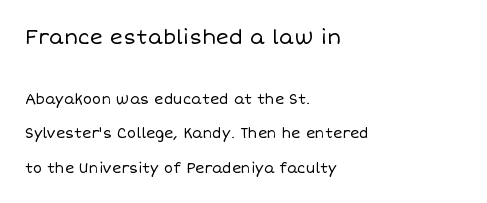
The image shows 20 px text type, upright; set left-aligned, loose line spacing (2.45x), normal letter spacing, not underlined; the first (top) block is 1.43x larger.
